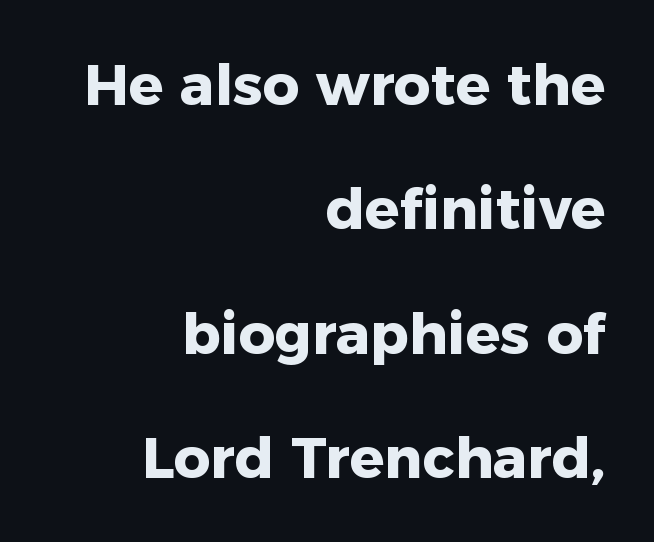
The image shows 57 px heavy sans-serif type, upright; set right-aligned, loose line spacing (2.18x), normal letter spacing, not underlined; low stroke contrast and a medium x-height.
